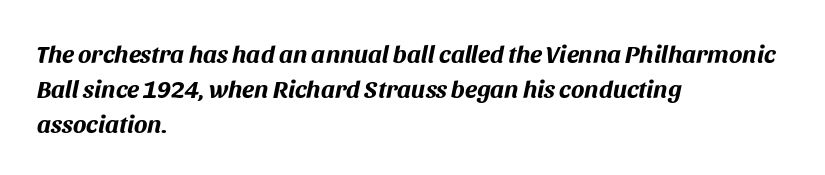
Regular leading. Characters are canted at an angle relative to the baseline's perpendicular. Quick note: underline off. Line beginnings align vertically; line endings do not. Heavy, bold letterforms.
